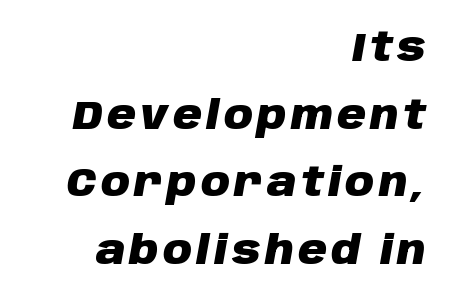
Each new line begins a customary step beneath the previous one. The glyphs are unaccompanied by any horizontal stroke below them. Thick stems and heavy bowls — unmistakably bold. Layout note: lines flush right. These lines are rendered in a variable-pitch font. There's an unmistakable incline to the writing here.
